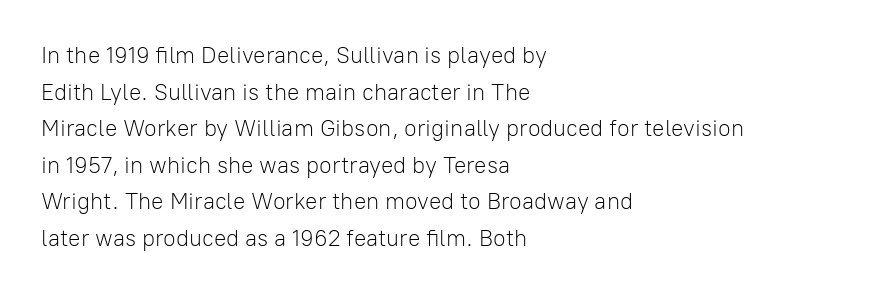
Notice how descenders clear the ascenders below comfortably — that's standard leading. Heft: none added — not bold. Posture: upright roman. The tracking reads as untouched default to a designer's eye. If you drew a ruler down the left edge, every line would touch it.
